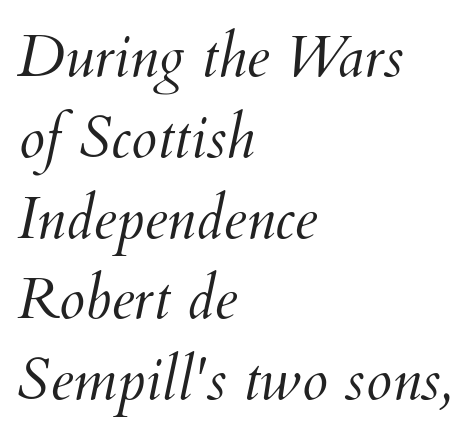
Descender tails drop into unmarked territory. The font is comparable to plain body text, perhaps lighter. The axis of the letterforms is tilted away from vertical. This sample keeps an unexceptional amount of space between lines.
